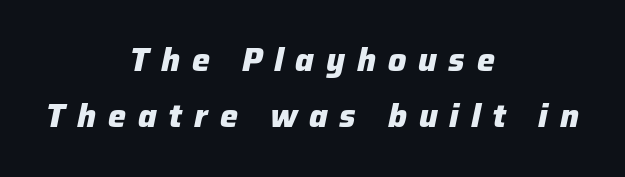
Beneath every word, the page is bare. Is the block centered? Yes — each line is placed symmetrically about the middle. Its strokes are broad and dark, the hallmark of bold type. Looks like regular typesetting: each glyph gets only the width it needs.
